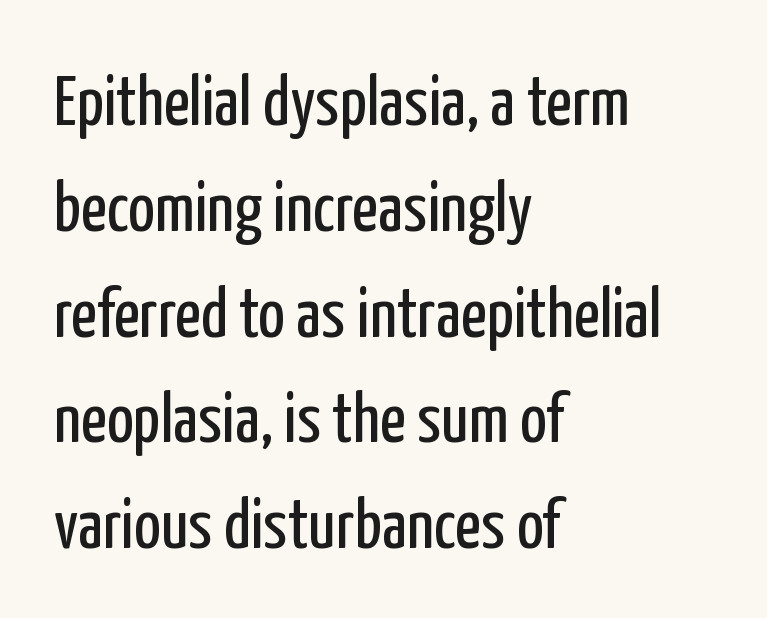
No extra ink here — the face is not bold. The lines are quadded left. The zone under the glyphs is completely vacant. This rendering employs a face without finishing strokes, i.e., a sans-serif.
